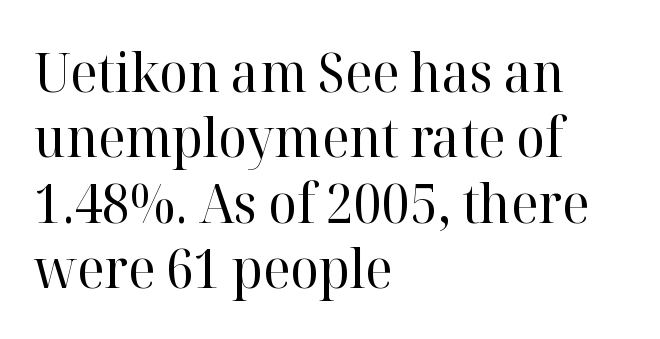
Q: Is the text bold? A: No.
Q: Is the text italic (slanted)? A: No, it is upright.
Q: Is the typeface a serif or a sans-serif typeface? A: Serif.
Q: Is the text underlined? A: No.
Q: How is the paragraph aligned? A: Left-aligned.
Q: Is the spacing between letters normal or unusually wide? A: Normal.
Q: Width (condensed, normal, or wide)? A: Normal.
Q: Stroke contrast? A: High.
Q: x-height? A: Medium.
Q: Monospaced? A: No.
